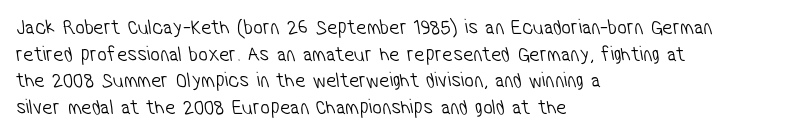
{"bold": "no", "underline": "no", "align": "left", "line_spacing": "normal", "line_spacing_ratio": 1.27, "letter_spacing": "normal", "letter_spacing_em": 0.0, "glyph_px": 21}
